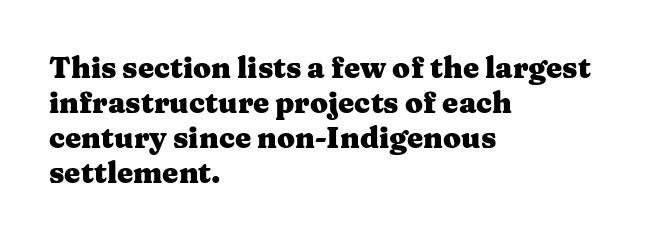
Nope, not italic — everything's standing straight. Strokes here are thick enough to call this a true bold. Notice how the passage keeps a crisp vertical edge on the left only. The gaps between neighbouring characters are ordinary and unremarkable.
